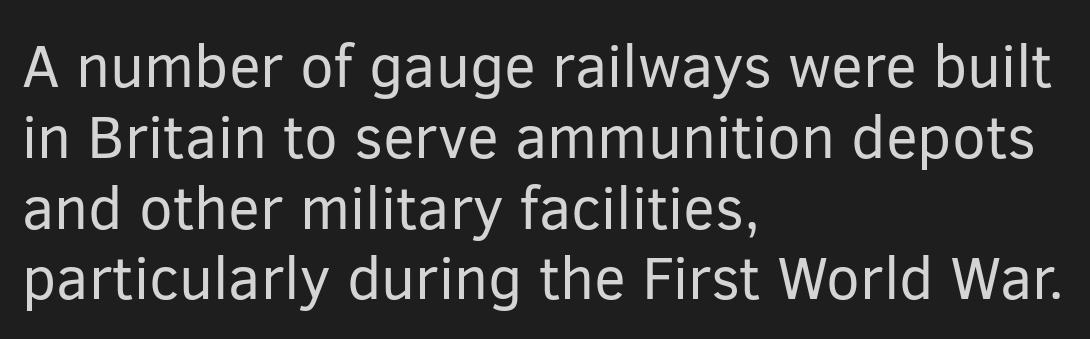
Nothing unusual about the tracking: characters are spaced as the font intends. The letterforms sit at book weight or below. Each line starts at the same left margin while the right side varies. Ascenders rise straight up at ninety degrees. The type family on display is of the sans-serif kind. Descenders are the only things crossing below the line.
